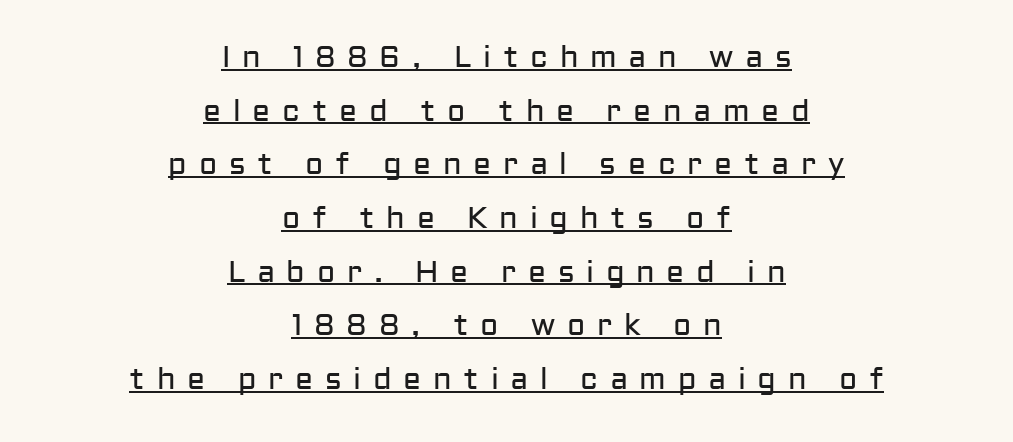
The glyphs in this specimen are sans serif. Proportional: the letters do not fall into vertical columns. What decoration does the sample have? An underline. The rendering positions every line midway between the sides.
